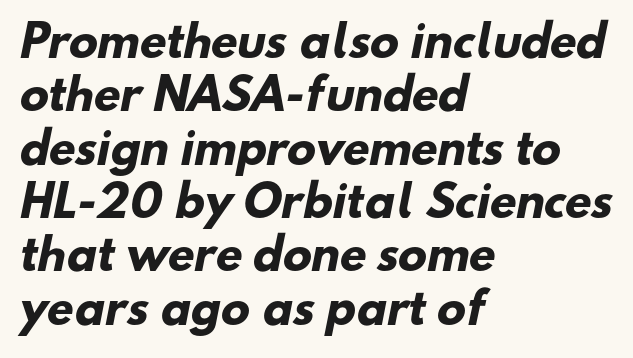
Q: Is the text bold? A: Yes.
Q: Is the typeface a serif or a sans-serif typeface? A: Sans-serif.
Q: Is the text underlined? A: No.
Q: How is the paragraph aligned? A: Left-aligned.
Q: Is the spacing between letters normal or unusually wide? A: Normal.
Q: Width (condensed, normal, or wide)? A: Normal.
Q: Stroke contrast? A: Low.
Q: x-height? A: Small.
Q: Monospaced? A: No.
